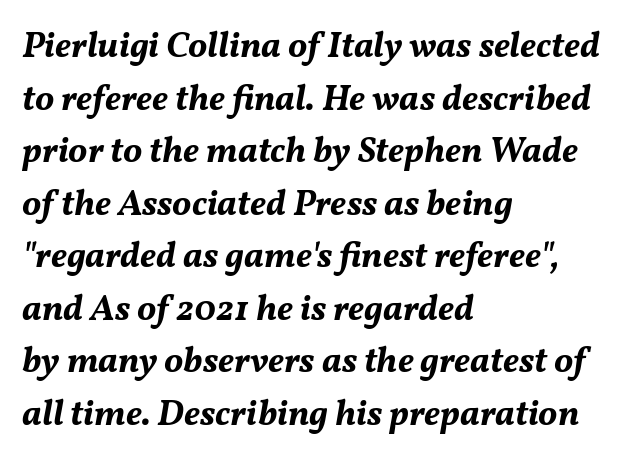
Q: Is the text bold? A: Yes.
Q: Is the text italic (slanted)? A: Yes, it leans right by about 11 degrees.
Q: Is the text underlined? A: No.
Q: How is the paragraph aligned? A: Left-aligned.
Q: Is the spacing between letters normal or unusually wide? A: Normal.
Q: Is the spacing between lines tight, normal or loose? A: Normal.
Q: Width (condensed, normal, or wide)? A: Normal.
Q: Stroke contrast? A: Medium.
Q: x-height? A: Medium.
Q: Monospaced? A: No.
